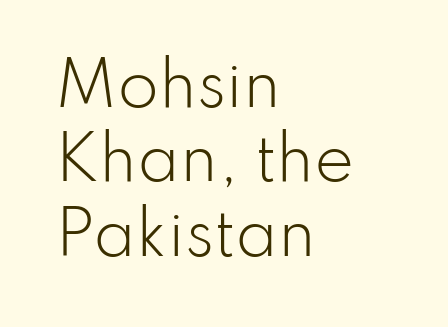
Q: Is the text bold? A: No.
Q: Is the text italic (slanted)? A: No, it is upright.
Q: Is the typeface a serif or a sans-serif typeface? A: Sans-serif.
Q: Is the text underlined? A: No.
Q: How is the paragraph aligned? A: Left-aligned.
Q: Is the spacing between letters normal or unusually wide? A: Normal.
Q: Width (condensed, normal, or wide)? A: Normal.
Q: Stroke contrast? A: Low.
Q: x-height? A: Small.
Q: Monospaced? A: No.
